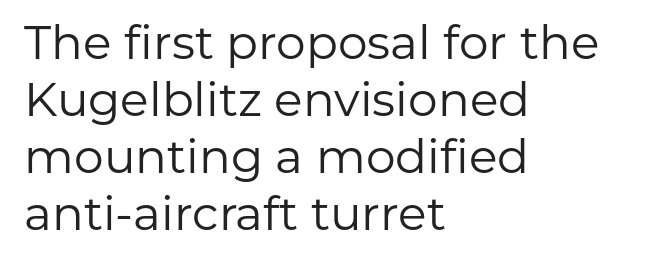
The image shows 47 px regular-weight sans-serif type, upright; set left-aligned, line spacing 1.21x, normal letter spacing, not underlined; low stroke contrast and a medium x-height.
